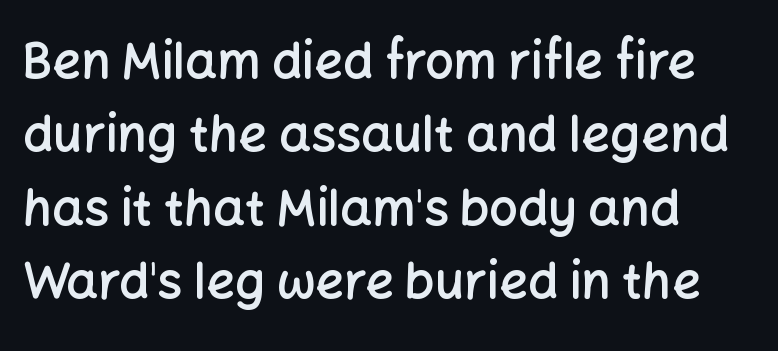
Q: Is the text bold? A: Semi-bold.
Q: Is the text italic (slanted)? A: No, it is upright.
Q: Is the typeface a serif or a sans-serif typeface? A: Sans-serif.
Q: Is the text underlined? A: No.
Q: How is the paragraph aligned? A: Left-aligned.
Q: Is the spacing between letters normal or unusually wide? A: Normal.
Q: Is the spacing between lines tight, normal or loose? A: Normal.
Q: Width (condensed, normal, or wide)? A: Normal.
Q: Stroke contrast? A: Low.
Q: x-height? A: Medium.
Q: Monospaced? A: No.
